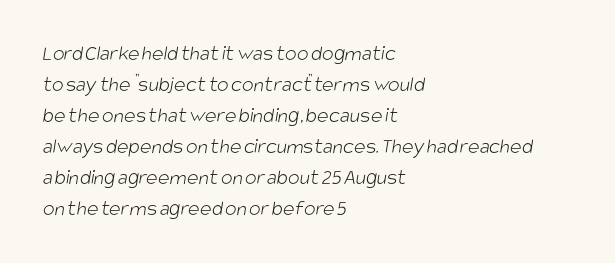
No word sits above an underline. Words appear dense and cohesive because spacing is normal. The ragged edge is on the right, which tells us the setting is flush left. If you measured baseline to baseline, you'd find a middling distance.
